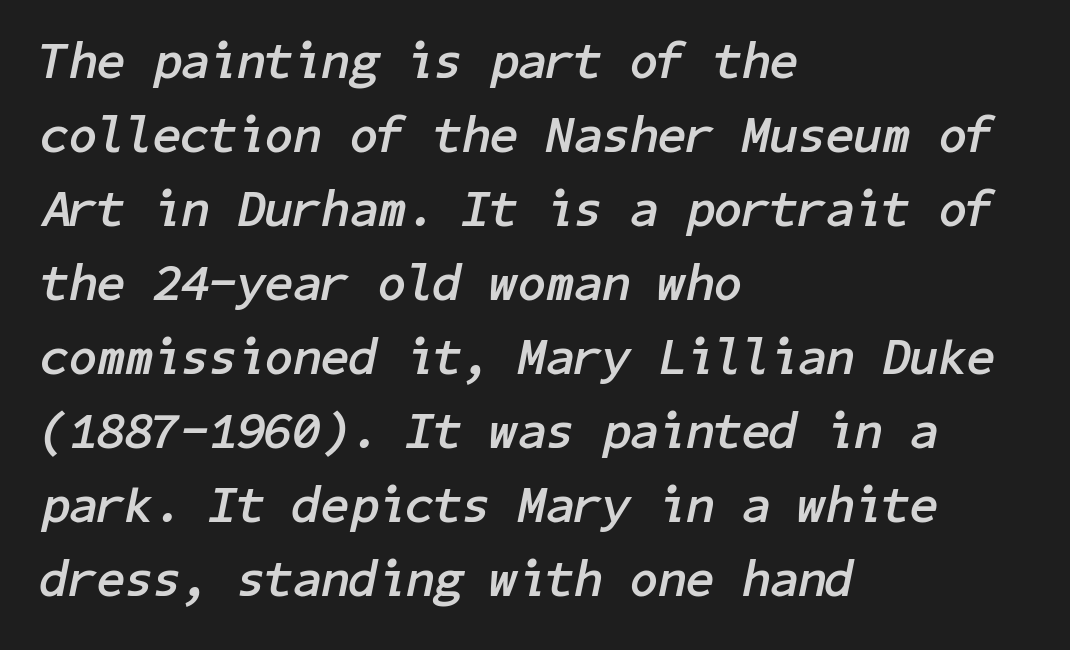
Default kerning and tracking; the words read as compact shapes. Anything drawn beneath the words? Only blank space. When letters slant like this, we call the style italic. As a designer I'd log this as weight 700, bold.
